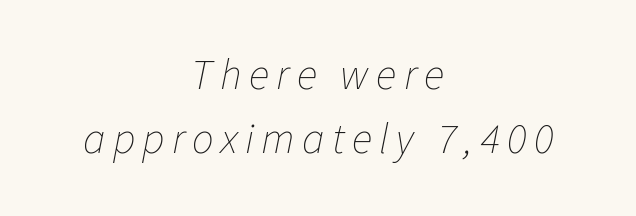
{"italic": "yes", "lean": "right", "slant_degrees": 11, "bold": "no", "weight": "thin", "width": "normal", "stroke_contrast": "low", "x_height": "medium", "monospaced": "no", "underline": "no", "align": "center", "line_spacing": "normal", "line_spacing_ratio": 1.49, "glyph_px": 43}
